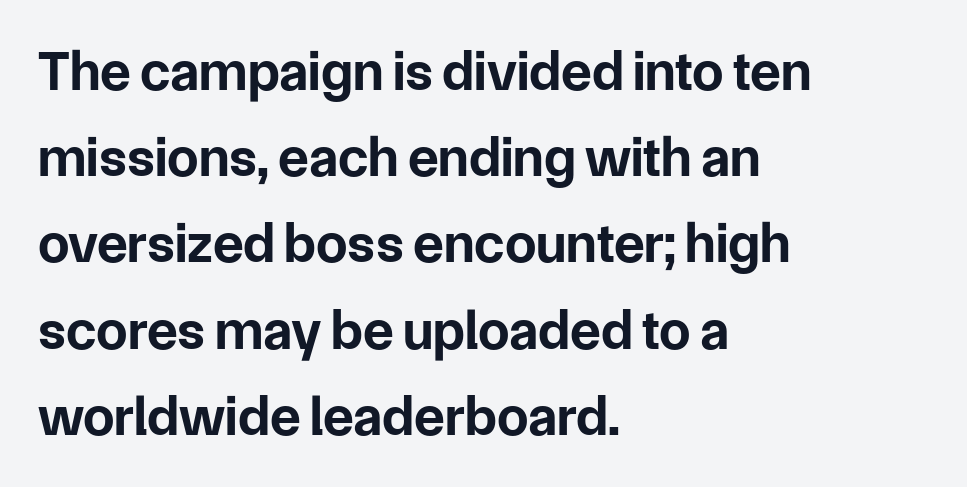
What's the leading like? Ordinary, nothing unusual. Check under the words: just untouched page. The rendering uses a bold face; every stroke is thick and dark. The glyphs in this specimen are sans serif.
